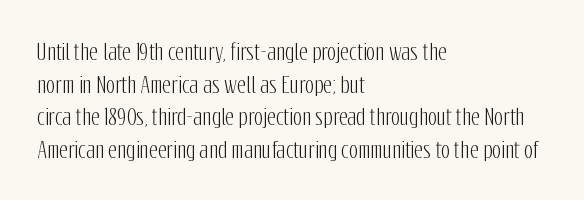
Q: Is the text italic (slanted)? A: No, it is upright.
Q: Is the text underlined? A: No.
Q: How is the paragraph aligned? A: Left-aligned.
Q: Is the spacing between letters normal or unusually wide? A: Normal.
Q: Is the spacing between lines tight, normal or loose? A: Normal.
